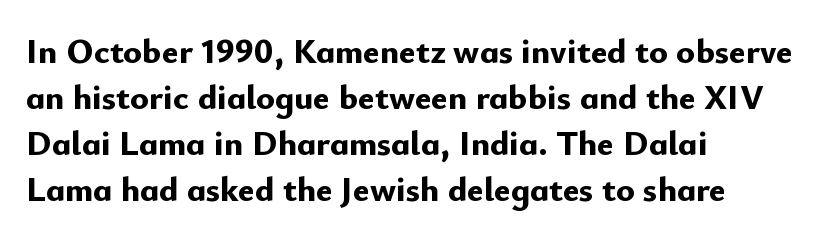
{"serif": "no", "italic": "no", "bold": "yes", "weight": "bold", "width": "normal", "stroke_contrast": "low", "x_height": "small", "monospaced": "no", "underline": "no", "align": "left", "line_spacing": "normal", "line_spacing_ratio": 1.31, "letter_spacing": "normal", "letter_spacing_em": 0.0, "glyph_px": 35}
